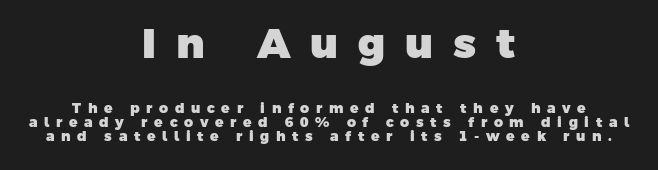
The image shows 42 px heavy sans-serif type; set centered, tight line spacing (1.0x), unusually wide letter spacing (+0.47 em), not underlined; the first (top) block is 3.0x larger; low stroke contrast and a medium x-height.
